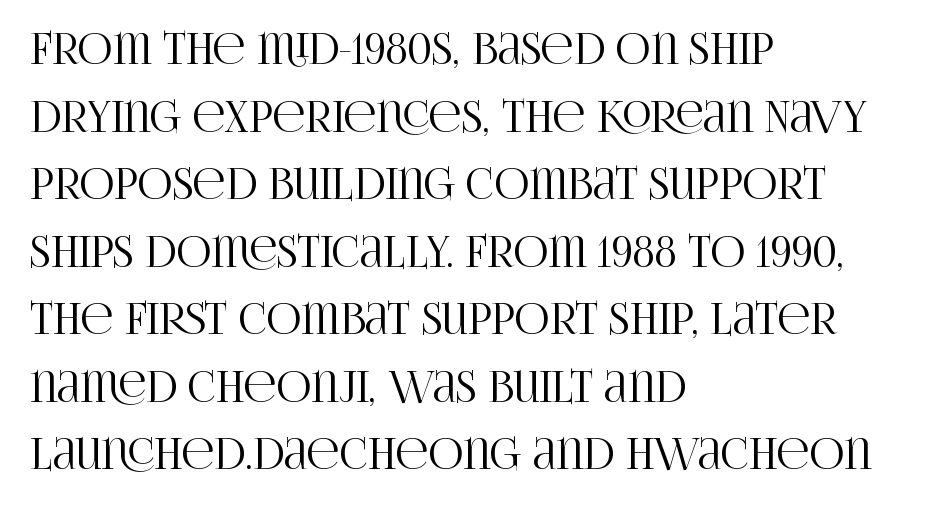
Q: Is the text italic (slanted)? A: No, it is upright.
Q: Is the typeface a serif or a sans-serif typeface? A: Serif.
Q: Is the text underlined? A: No.
Q: How is the paragraph aligned? A: Left-aligned.
Q: Is the spacing between letters normal or unusually wide? A: Normal.
Q: Is the spacing between lines tight, normal or loose? A: Normal.
Q: Width (condensed, normal, or wide)? A: Condensed.
Q: Stroke contrast? A: High.
Q: x-height? A: Large.
Q: Monospaced? A: No.
